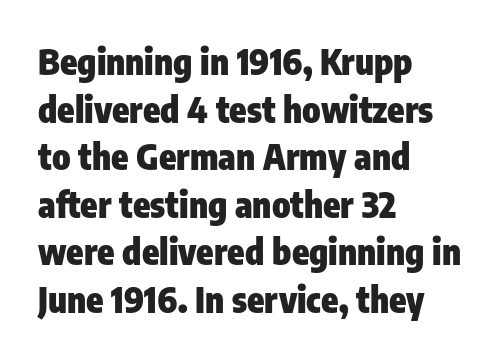
The image shows 35 px heavy, condensed sans-serif type, upright; set left-aligned, normal line spacing (1.36x), normal letter spacing, not underlined; low stroke contrast and a medium x-height.
